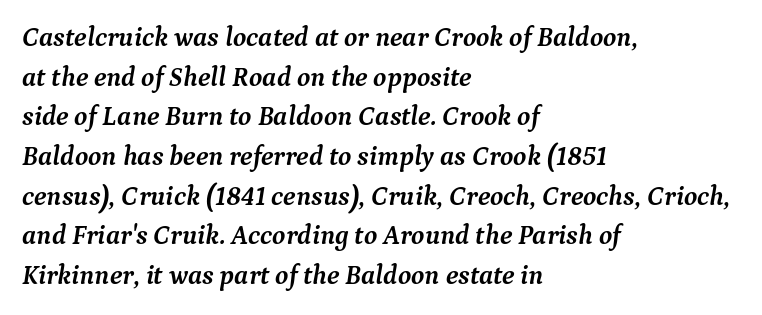
Nobody drew a line under any word here. This is heavy type, rendered in bold. Caption: multi-line text, flush left, ragged right. Whoever set this chose a conventional vertical rhythm. Is the type slanted? Yes — the strokes lean at a clear angle.
